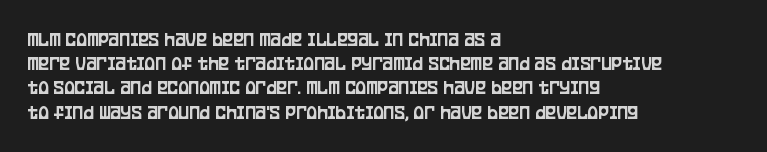
The image shows 20 px text type, upright; set left-aligned, line spacing 1.21x, normal letter spacing, not underlined.
